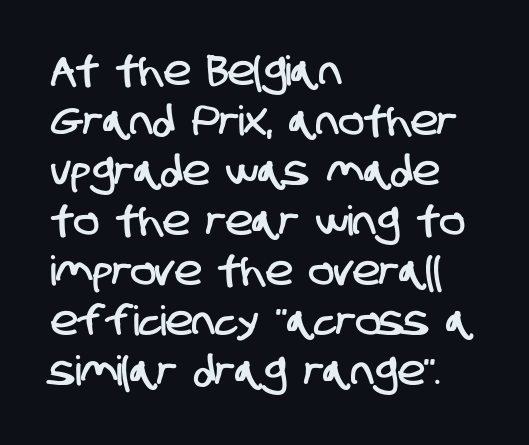
The image shows 41 px condensed sans-serif type; set left-aligned, line spacing 1.22x, normal letter spacing, not underlined; low stroke contrast and a large x-height.
